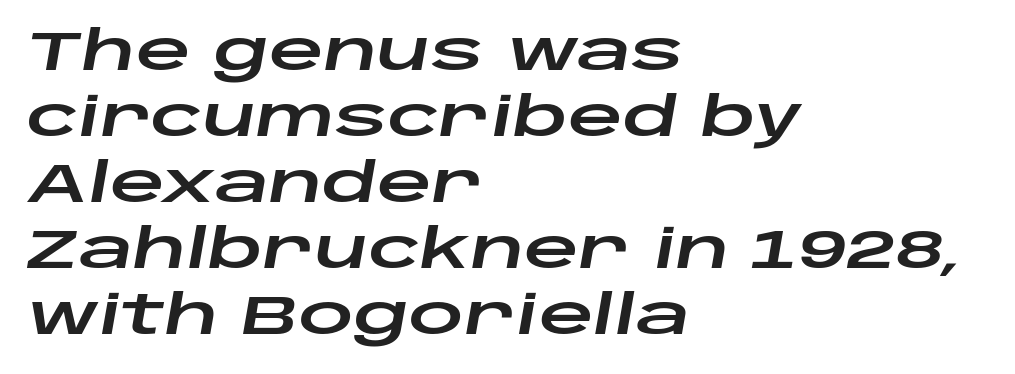
The image shows 54 px wide type, italic (leaning right); set left-aligned, line spacing 1.22x, normal letter spacing, not underlined; low stroke contrast and a large x-height.
